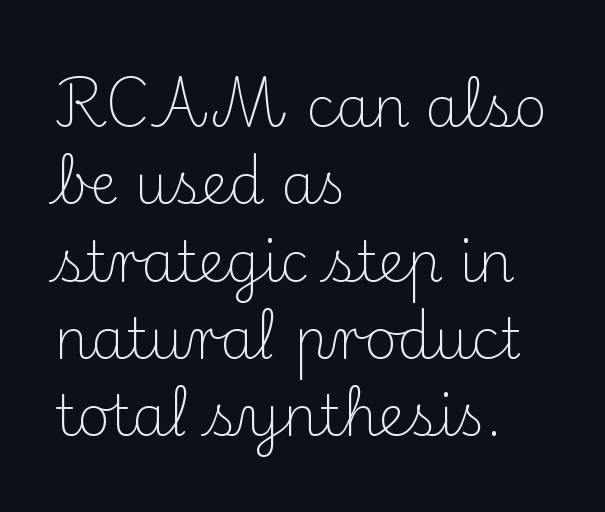
{"serif": "yes", "italic": "no", "bold": "no", "weight": "light", "width": "normal", "stroke_contrast": "medium", "x_height": "small", "monospaced": "no", "underline": "no", "align": "left", "line_spacing": "normal", "line_spacing_ratio": 1.38, "letter_spacing": "normal", "letter_spacing_em": 0.0, "glyph_px": 56}
